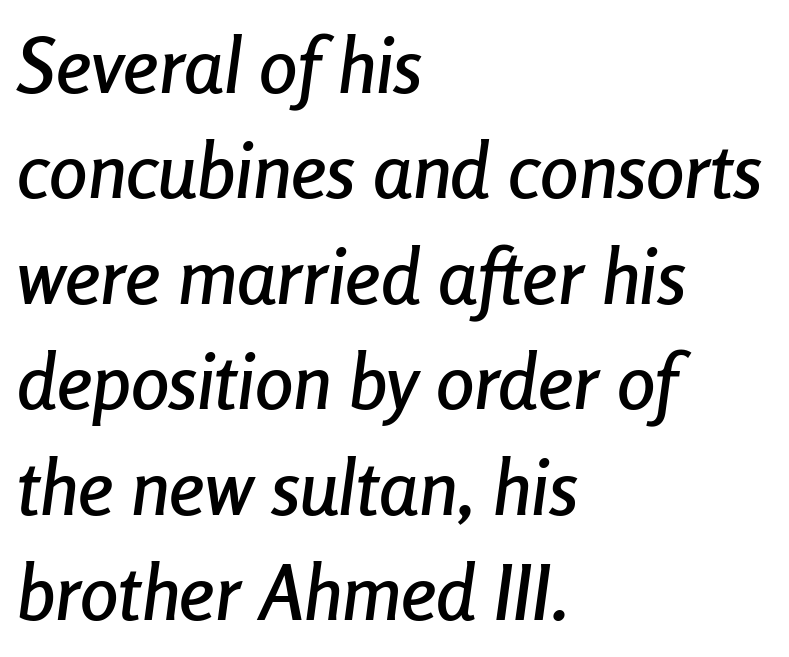
{"italic": "yes", "lean": "right", "slant_degrees": 8, "width": "condensed", "stroke_contrast": "low", "x_height": "medium", "monospaced": "no", "underline": "no", "align": "left", "line_spacing": "normal", "line_spacing_ratio": 1.37, "letter_spacing": "normal", "letter_spacing_em": 0.0, "glyph_px": 77}
